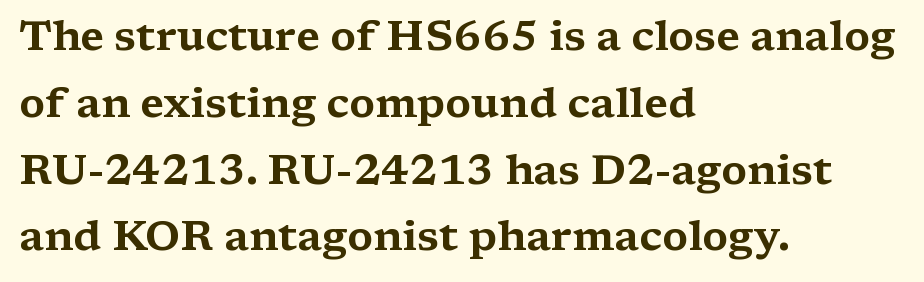
Q: Is the text italic (slanted)? A: No, it is upright.
Q: Is the typeface a serif or a sans-serif typeface? A: Serif.
Q: Is the text underlined? A: No.
Q: How is the paragraph aligned? A: Left-aligned.
Q: Is the spacing between letters normal or unusually wide? A: Normal.
Q: Is the spacing between lines tight, normal or loose? A: Normal.
Q: Width (condensed, normal, or wide)? A: Wide.
Q: Stroke contrast? A: Medium.
Q: x-height? A: Medium.
Q: Monospaced? A: No.
